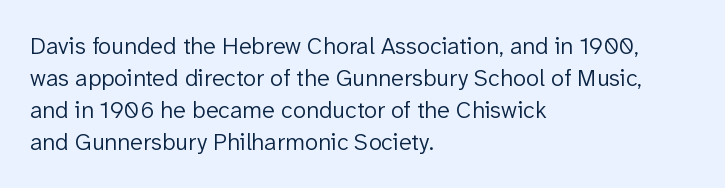
Q: Is the text bold? A: No.
Q: Is the text italic (slanted)? A: No, it is upright.
Q: Is the text underlined? A: No.
Q: How is the paragraph aligned? A: Left-aligned.
Q: Is the spacing between letters normal or unusually wide? A: Normal.
Q: Is the spacing between lines tight, normal or loose? A: Normal.
